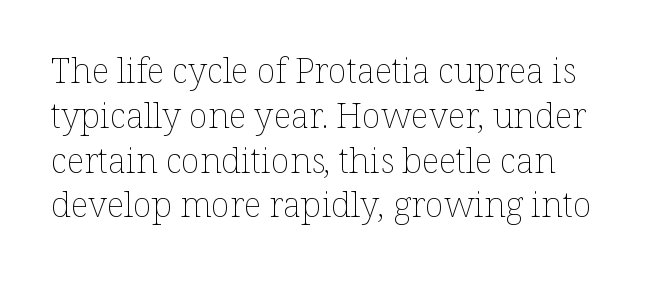
The image shows 35 px thin type, upright; set normal line spacing (1.28x), normal letter spacing, not underlined; low stroke contrast and a medium x-height.
